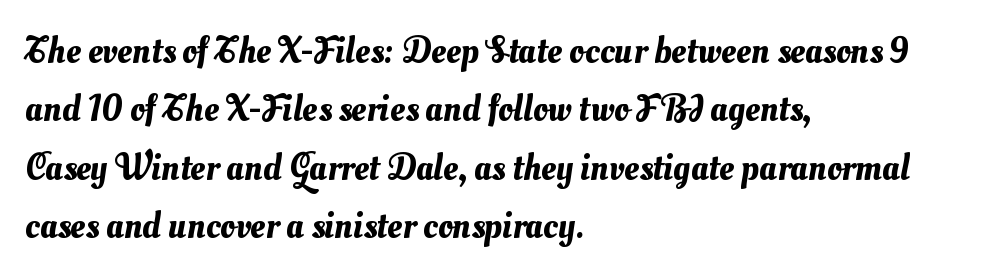
The image shows 37 px text type; set left-aligned, normal line spacing (1.58x), normal letter spacing, not underlined; medium stroke contrast and a small x-height.
